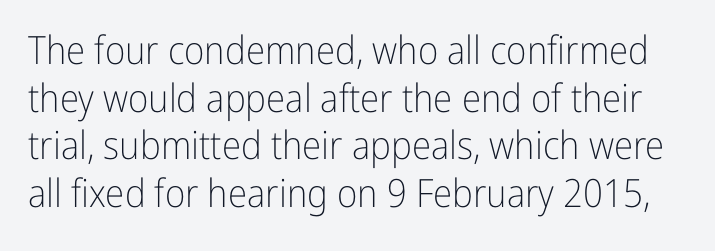
The image shows 39 px light, condensed sans-serif type, upright; set line spacing 1.22x, normal letter spacing, not underlined; low stroke contrast and a medium x-height.
